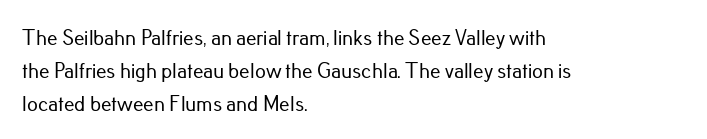
{"italic": "no", "underline": "no", "align": "left", "line_spacing": "normal", "line_spacing_ratio": 1.57, "letter_spacing": "normal", "letter_spacing_em": 0.0, "glyph_px": 21}
